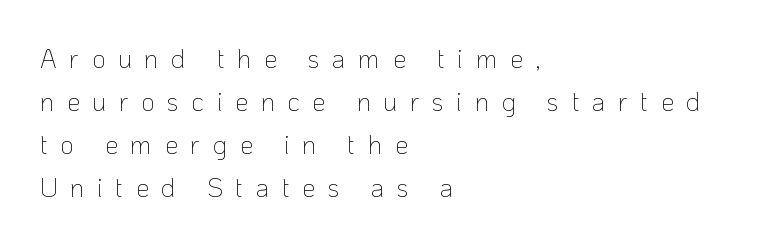
The image shows 26 px text type, upright; set left-aligned, normal line spacing (1.66x), unusually wide letter spacing (+0.49 em), not underlined.
